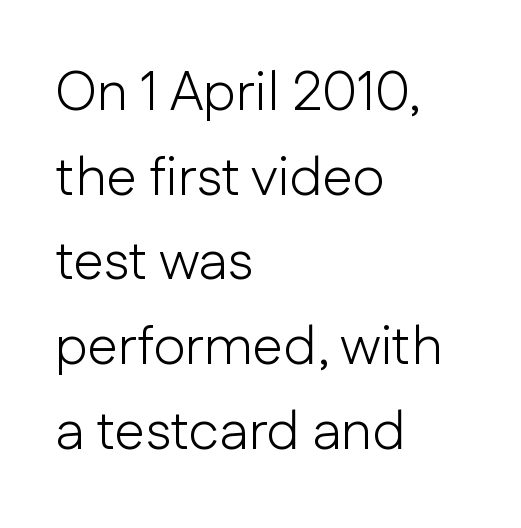
{"serif": "no", "italic": "no", "bold": "no", "weight": "light", "width": "normal", "stroke_contrast": "low", "x_height": "medium", "monospaced": "no", "underline": "no", "align": "left", "line_spacing": "normal", "line_spacing_ratio": 1.54, "letter_spacing": "normal", "letter_spacing_em": 0.0, "glyph_px": 55}
